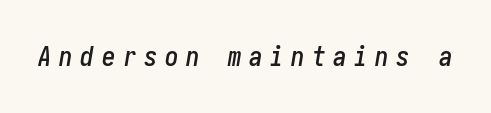
Q: Is the text italic (slanted)? A: Yes, it leans right by about 10 degrees.
Q: Is the text underlined? A: No.
Q: Is the spacing between letters normal or unusually wide? A: Unusually wide.
